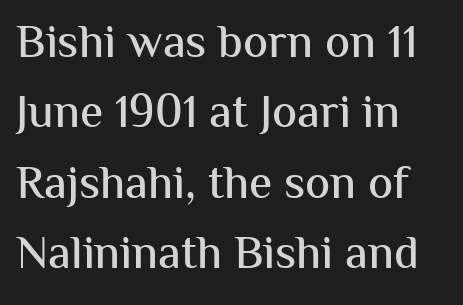
{"serif": "no", "italic": "no", "width": "normal", "stroke_contrast": "medium", "x_height": "medium", "monospaced": "no", "underline": "no", "align": "left", "line_spacing": "normal", "line_spacing_ratio": 1.5, "letter_spacing": "normal", "letter_spacing_em": 0.0, "glyph_px": 47}
